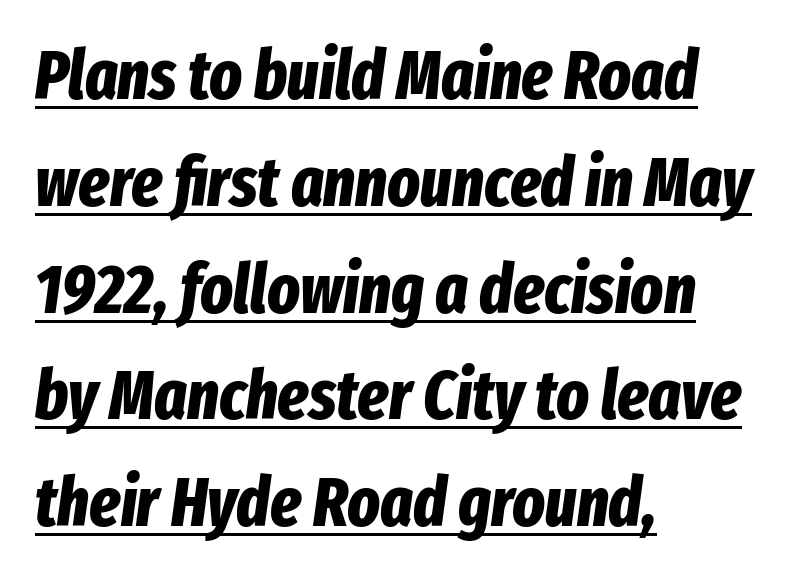
Q: Is the text bold? A: Yes.
Q: Is the text italic (slanted)? A: Yes, it leans right by about 8 degrees.
Q: Is the text underlined? A: Yes.
Q: How is the paragraph aligned? A: Left-aligned.
Q: Is the spacing between letters normal or unusually wide? A: Normal.
Q: Is the spacing between lines tight, normal or loose? A: Normal.
Q: Width (condensed, normal, or wide)? A: Condensed.
Q: Stroke contrast? A: Low.
Q: x-height? A: Medium.
Q: Monospaced? A: No.
